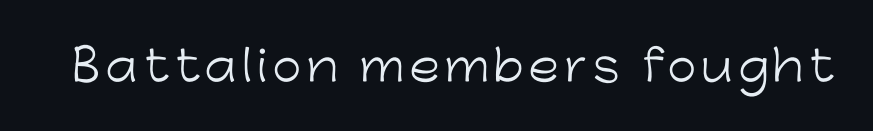
The lettering holds an erect, upright posture throughout. The letters look calm and open, with moderate or lighter stems. The zone under the glyphs is completely vacant. Think of a printed novel: that variable character pitch is what you see here. Type style note: lacks serifs.
